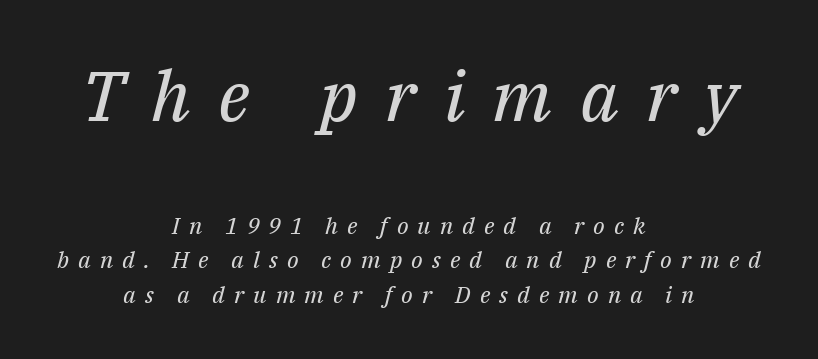
The image shows 70 px regular-weight serif type, italic (leaning right); set centered, normal line spacing (1.5x), unusually wide letter spacing (+0.39 em), not underlined; the first (top) block is 3.04x larger; medium stroke contrast and a medium x-height.
